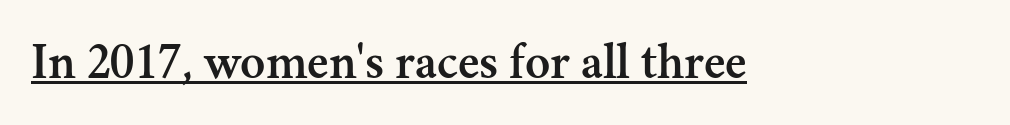
The sample's only ornament is a line tracing under the words. Tall strokes in this sample are plumb rather than angled. Are there feet on the stems? There are — it's a serif. Looks like regular typesetting: each glyph gets only the width it needs. Nothing unusual about the tracking: characters are spaced as the font intends.
